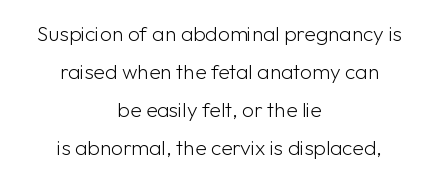
Q: Is the text bold? A: No.
Q: Is the text italic (slanted)? A: No, it is upright.
Q: Is the text underlined? A: No.
Q: How is the paragraph aligned? A: Centered.
Q: Is the spacing between letters normal or unusually wide? A: Normal.
